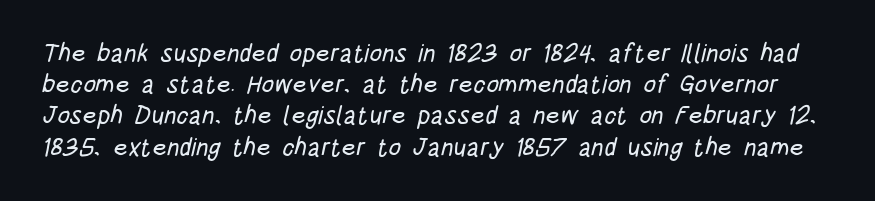
{"underline": "no", "line_spacing": "normal", "line_spacing_ratio": 1.25, "letter_spacing": "normal", "letter_spacing_em": 0.0, "glyph_px": 25}
